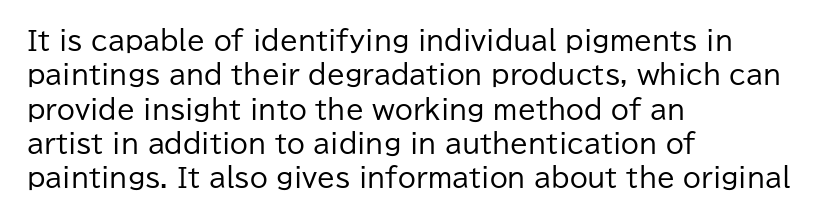
The image shows 26 px text type, upright; set left-aligned, normal line spacing (1.32x), normal letter spacing, not underlined.
